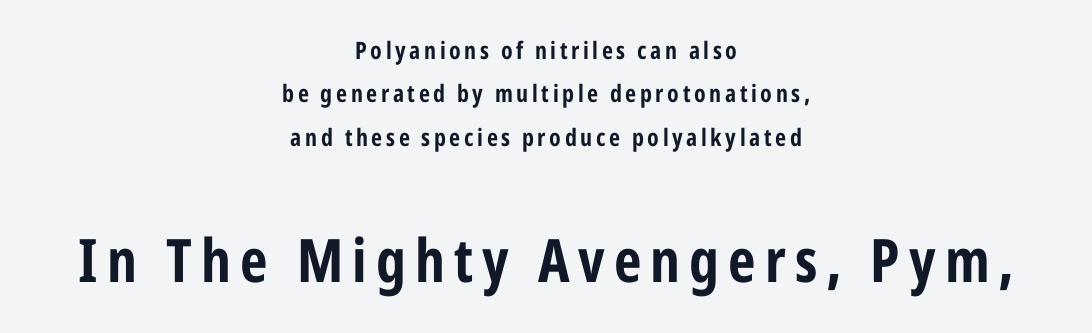
The image shows 60 px bold, condensed sans-serif type, upright; set centered, line spacing 1.81x, not underlined; the second (bottom) block is 2.5x larger; low stroke contrast and a medium x-height.
